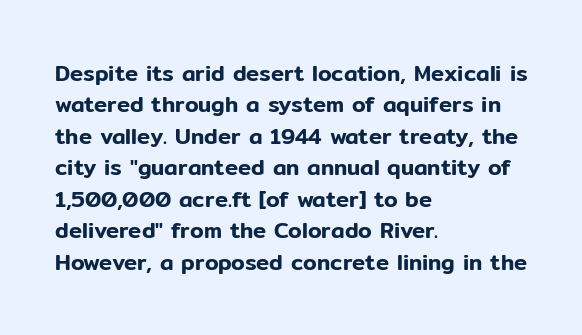
{"italic": "no", "underline": "no", "align": "left", "line_spacing": "normal", "line_spacing_ratio": 1.43, "letter_spacing": "normal", "letter_spacing_em": 0.0, "glyph_px": 22}
